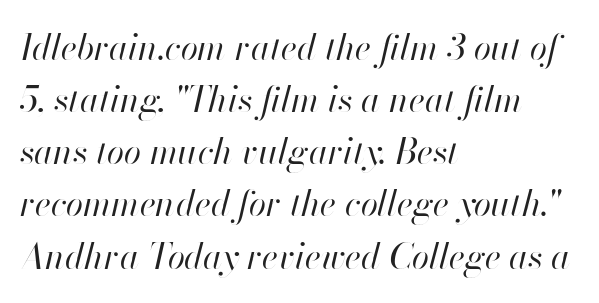
Q: Is the text bold? A: No.
Q: Is the text italic (slanted)? A: Yes, it leans right by about 13 degrees.
Q: Is the text underlined? A: No.
Q: How is the paragraph aligned? A: Left-aligned.
Q: Is the spacing between letters normal or unusually wide? A: Normal.
Q: Is the spacing between lines tight, normal or loose? A: Normal.
Q: Width (condensed, normal, or wide)? A: Normal.
Q: Stroke contrast? A: High.
Q: x-height? A: Small.
Q: Monospaced? A: No.
